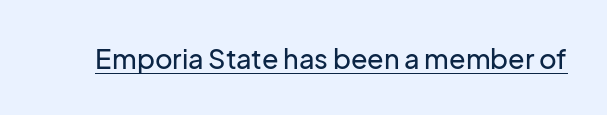
{"italic": "no", "underline": "yes", "letter_spacing": "normal", "letter_spacing_em": 0.0, "glyph_px": 27}
